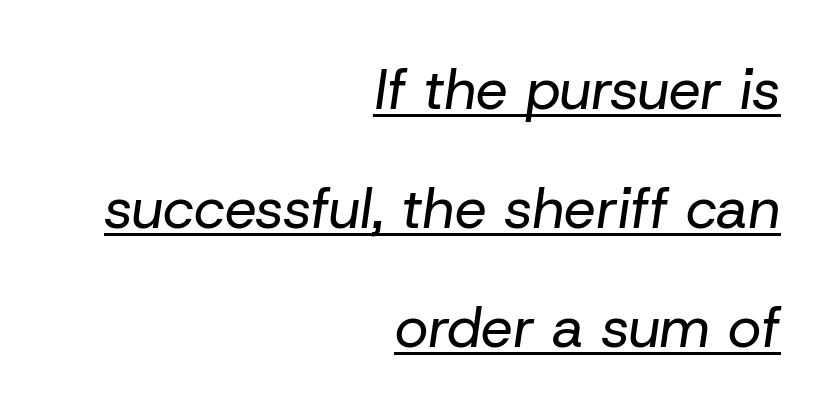
The image shows 57 px regular-weight type, italic (leaning right); set right-aligned, loose line spacing (2.09x), normal letter spacing, underlined; low stroke contrast and a medium x-height.
